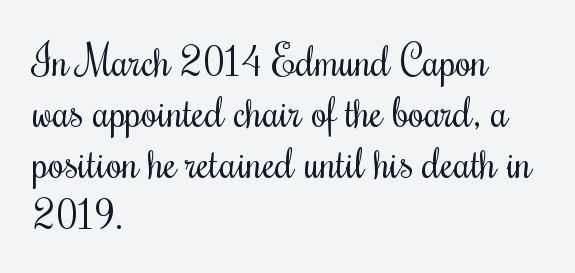
Q: Is the text bold? A: No.
Q: Is the text italic (slanted)? A: Yes.
Q: Is the typeface a serif or a sans-serif typeface? A: Serif.
Q: Is the text underlined? A: No.
Q: How is the paragraph aligned? A: Left-aligned.
Q: Is the spacing between letters normal or unusually wide? A: Normal.
Q: Width (condensed, normal, or wide)? A: Condensed.
Q: Stroke contrast? A: Medium.
Q: x-height? A: Small.
Q: Monospaced? A: No.
